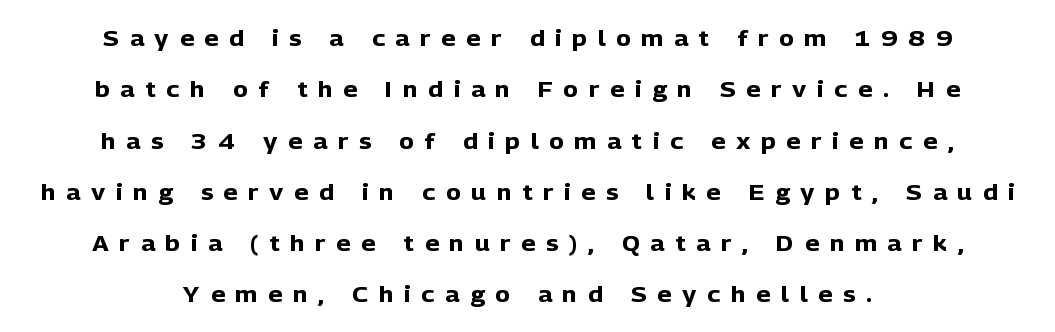
Q: Is the text bold? A: Yes.
Q: Is the text italic (slanted)? A: No, it is upright.
Q: Is the text underlined? A: No.
Q: How is the paragraph aligned? A: Centered.
Q: Is the spacing between letters normal or unusually wide? A: Unusually wide.
Q: Is the spacing between lines tight, normal or loose? A: Loose.
